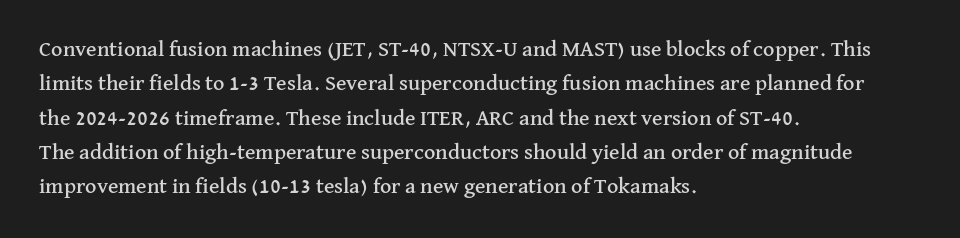
Teacher's note: observe the even left margin — that is flush-left alignment. The passage shown has conventional tracking throughout. It's the straight-up-and-down kind of type. The block of text has a typical density, with ordinary space between rows. The area under the type is left untouched.
